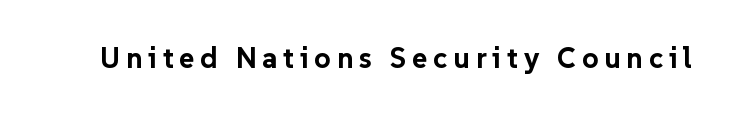
{"serif": "no", "italic": "no", "bold": "yes", "weight": "bold", "width": "normal", "stroke_contrast": "low", "x_height": "medium", "monospaced": "no", "underline": "no", "letter_spacing": "wide", "letter_spacing_em": 0.2, "glyph_px": 29}
